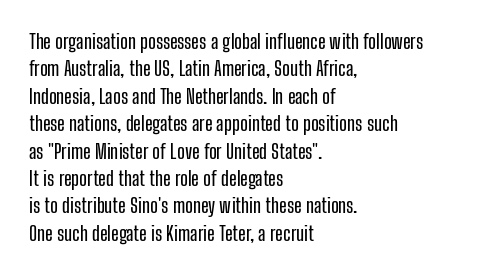
Q: Is the text italic (slanted)? A: No, it is upright.
Q: Is the text underlined? A: No.
Q: How is the paragraph aligned? A: Left-aligned.
Q: Is the spacing between letters normal or unusually wide? A: Normal.
Q: Is the spacing between lines tight, normal or loose? A: Normal.
